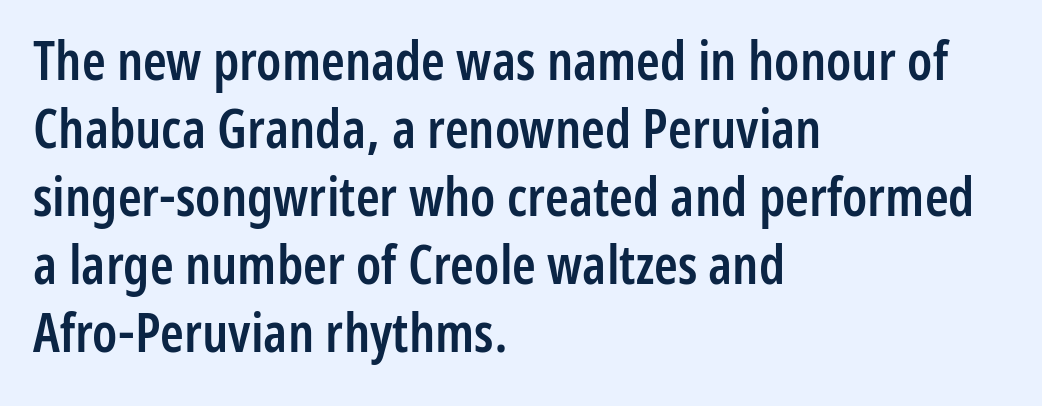
Quick note: underline off. Nope, not italic — everything's standing straight. Tracking here is standard; glyphs follow each other at the usual distance. Character widths vary here, with narrow letters taking less room than wide ones.
